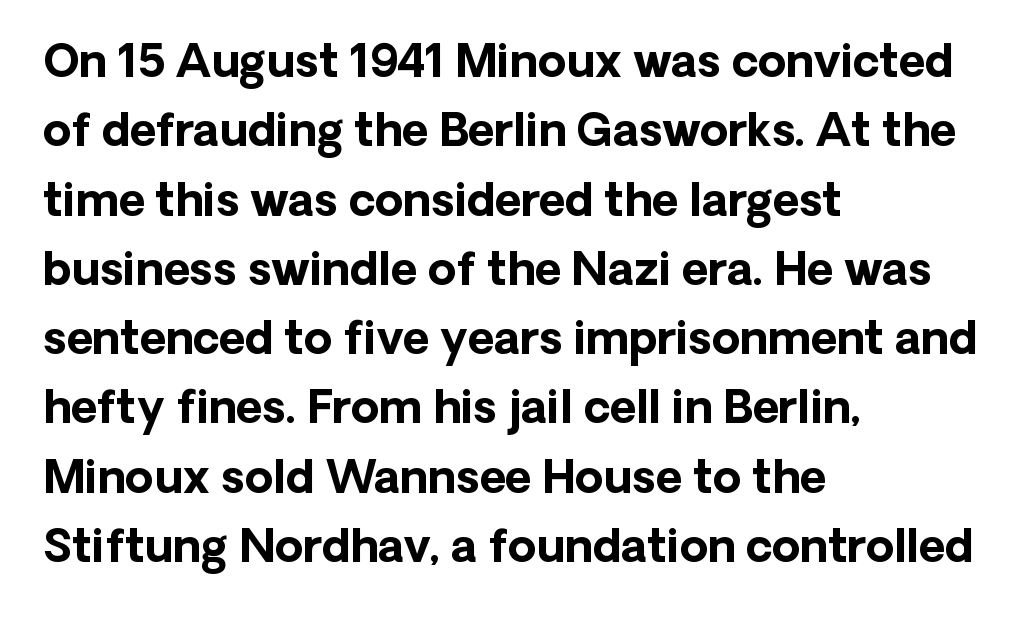
These words are printed bold, with thick strokes throughout. Successive baselines arrive at the customary interval. You can tell it's not italic because the verticals are truly vertical. Unlike a traditional serif, this face leaves its strokes unadorned.
